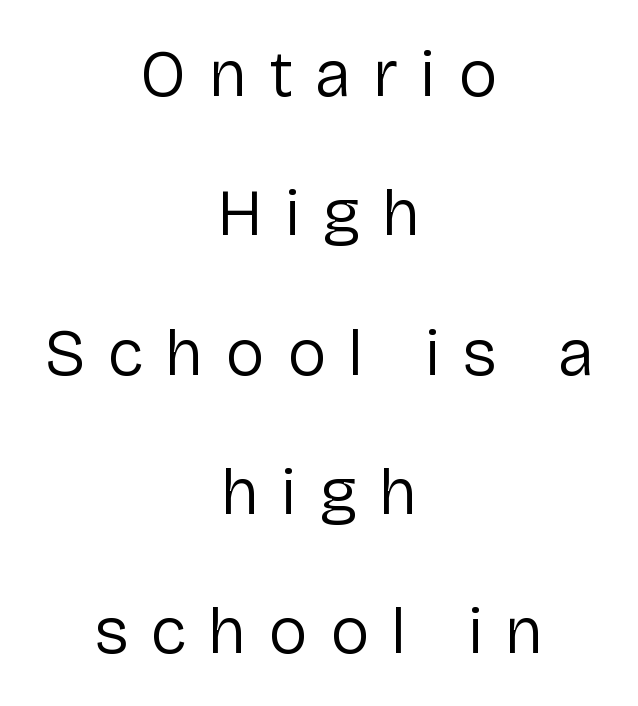
Q: Is the text bold? A: No.
Q: Is the text italic (slanted)? A: No, it is upright.
Q: Is the typeface a serif or a sans-serif typeface? A: Sans-serif.
Q: Is the text underlined? A: No.
Q: How is the paragraph aligned? A: Centered.
Q: Is the spacing between letters normal or unusually wide? A: Unusually wide.
Q: Is the spacing between lines tight, normal or loose? A: Loose.
Q: Width (condensed, normal, or wide)? A: Normal.
Q: Stroke contrast? A: Low.
Q: x-height? A: Medium.
Q: Monospaced? A: No.
